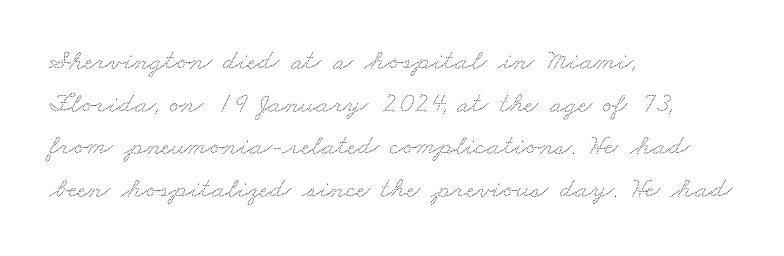
{"width": "wide", "stroke_contrast": "low", "x_height": "small", "monospaced": "no", "underline": "no", "align": "left", "line_spacing": "normal", "line_spacing_ratio": 1.47, "letter_spacing": "normal", "letter_spacing_em": 0.0, "glyph_px": 29}
